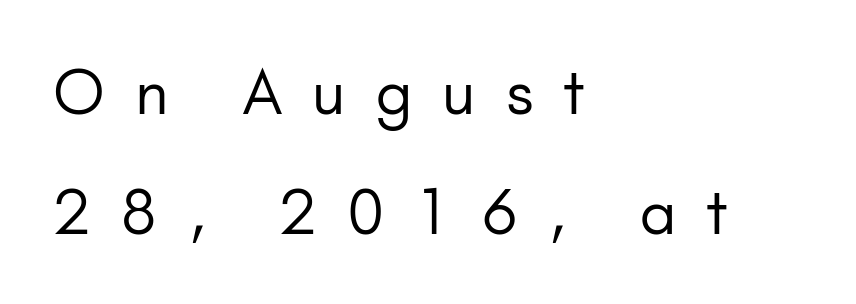
Serifs: no, the terminals of the letterforms are clean. The font is comparable to plain body text, perhaps lighter. The foot of each line stays bare and open. Note the varied advance widths — an 'i' is clearly narrower than an 'm'.
